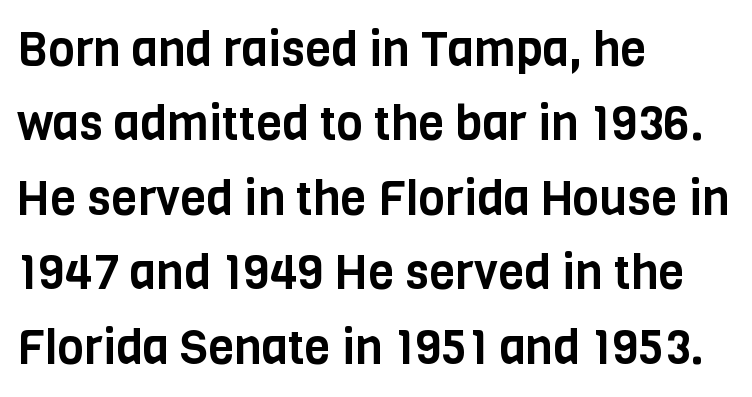
The image shows 48 px condensed sans-serif type, upright; set left-aligned, normal line spacing (1.55x), normal letter spacing, not underlined; low stroke contrast and a large x-height.
